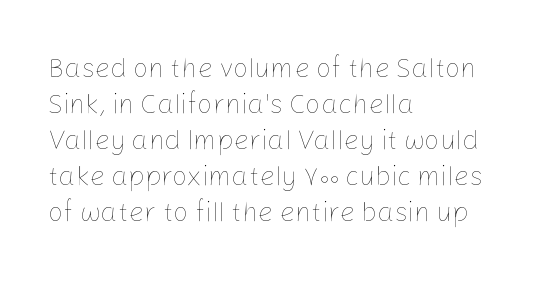
{"italic": "no", "bold": "no", "underline": "no", "align": "left", "line_spacing": "normal", "line_spacing_ratio": 1.33, "letter_spacing": "normal", "letter_spacing_em": 0.0, "glyph_px": 27}
